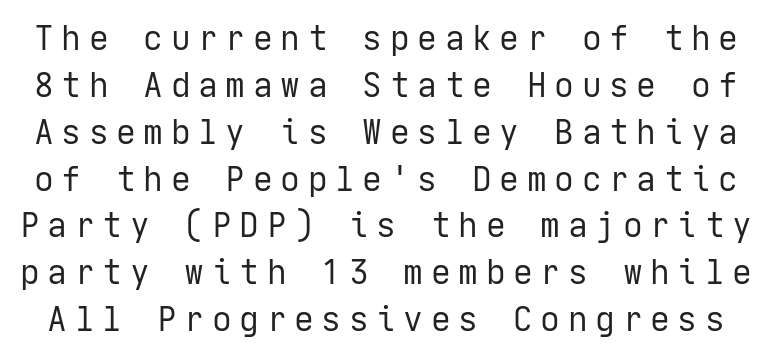
Q: Is the text bold? A: No.
Q: Is the text italic (slanted)? A: No, it is upright.
Q: Is the typeface a serif or a sans-serif typeface? A: Sans-serif.
Q: Is the text underlined? A: No.
Q: Is the spacing between letters normal or unusually wide? A: Unusually wide.
Q: Is the spacing between lines tight, normal or loose? A: Normal.
Q: Width (condensed, normal, or wide)? A: Normal.
Q: Stroke contrast? A: Low.
Q: x-height? A: Medium.
